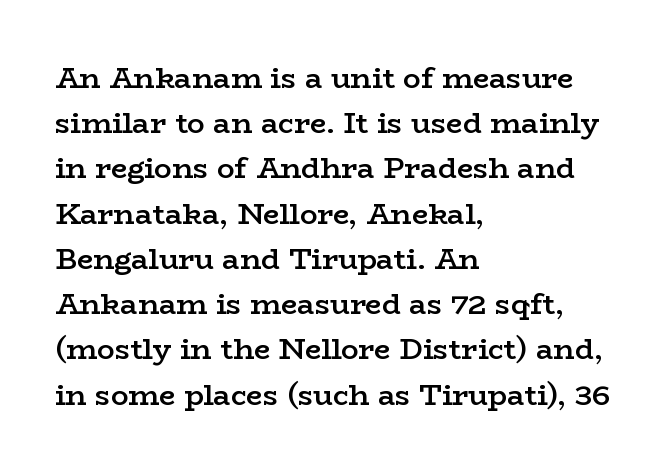
{"serif": "yes", "italic": "no", "bold": "semi", "weight": "semibold", "width": "wide", "stroke_contrast": "low", "x_height": "medium", "monospaced": "no", "underline": "no", "align": "left", "line_spacing": "normal", "line_spacing_ratio": 1.56, "letter_spacing": "normal", "letter_spacing_em": 0.0, "glyph_px": 29}
